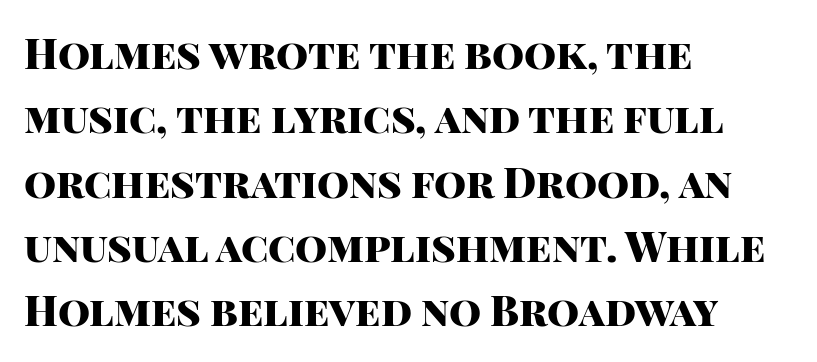
The image shows 41 px heavy sans-serif type, upright; set left-aligned, normal line spacing (1.57x), normal letter spacing, not underlined; high stroke contrast and a large x-height.
